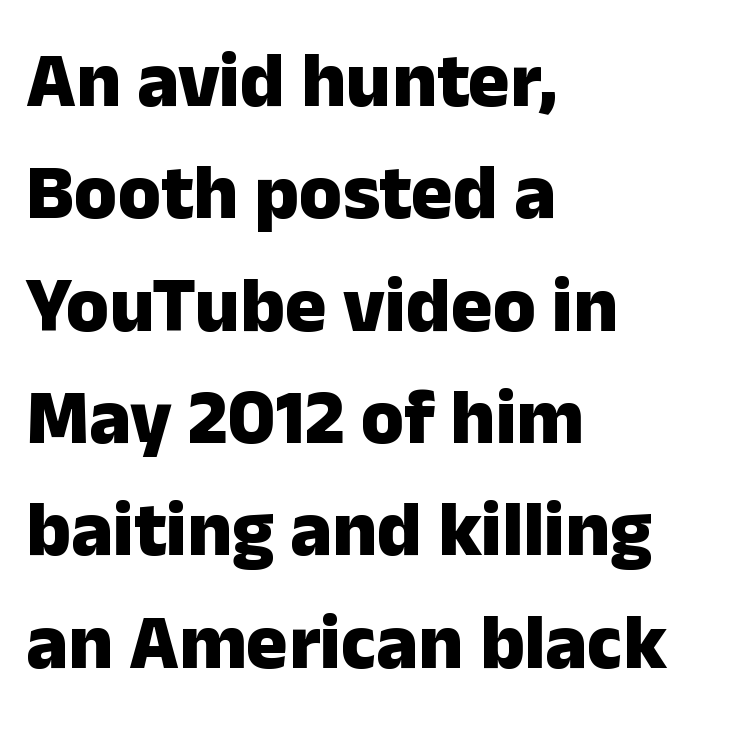
The image shows 78 px heavy sans-serif type, upright; set left-aligned, normal line spacing (1.44x), normal letter spacing, not underlined; low stroke contrast and a medium x-height.
